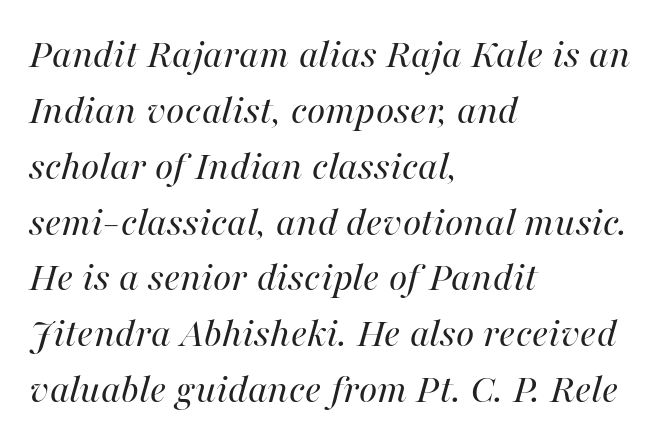
The compositor pushed each line to the left boundary. These lines keep a tight, regular rhythm from letter to letter. Nothing heavy about these letters — not bold at all. Descenders hang freely into open space.
